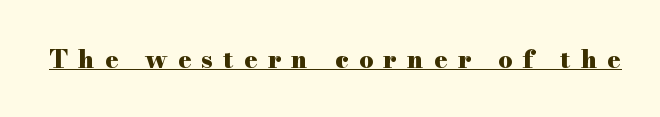
Q: Is the text bold? A: Yes.
Q: Is the text italic (slanted)? A: No, it is upright.
Q: Is the text underlined? A: Yes.
Q: Is the spacing between letters normal or unusually wide? A: Unusually wide.
